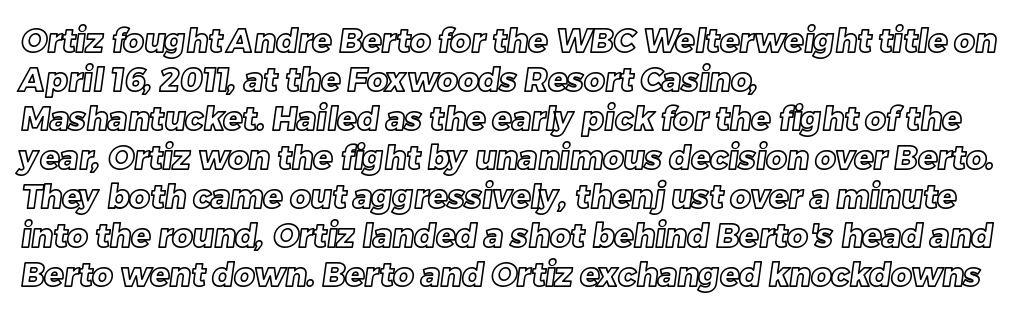
Q: Is the text underlined? A: No.
Q: How is the paragraph aligned? A: Left-aligned.
Q: Is the spacing between letters normal or unusually wide? A: Normal.
Q: Width (condensed, normal, or wide)? A: Normal.
Q: x-height? A: Large.
Q: Monospaced? A: No.
